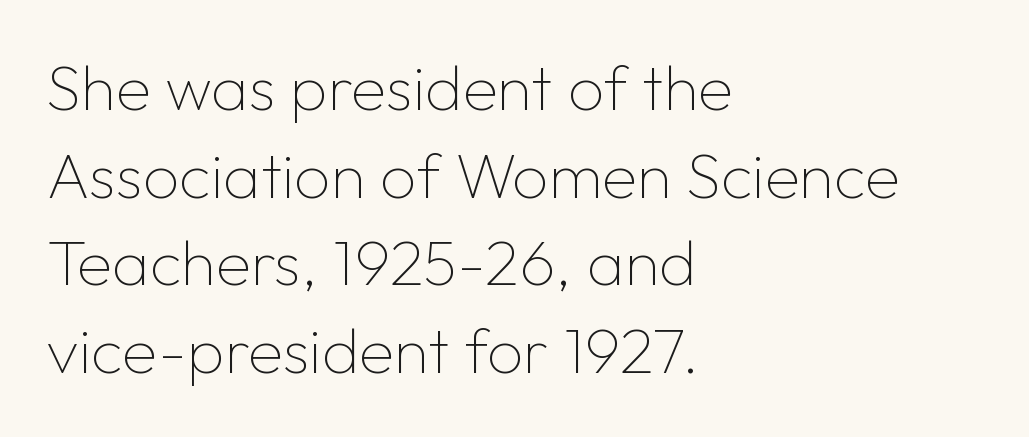
No extra tracking has been applied to these lines. A bare baseline throughout the passage. Letterform terminals end flat and unadorned throughout the passage. Each stroke keeps to a modest, everyday thickness or less.
